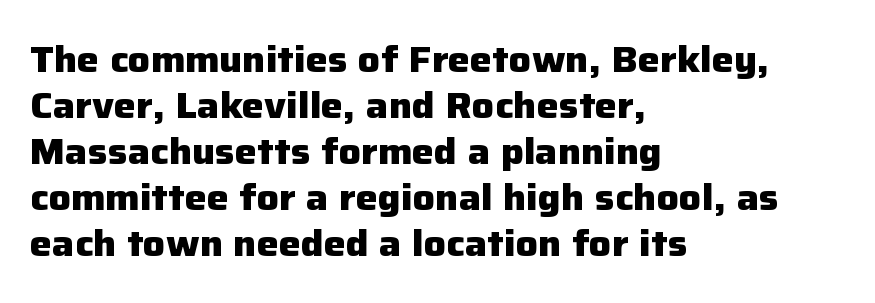
{"serif": "no", "italic": "no", "bold": "yes", "weight": "heavy", "width": "normal", "stroke_contrast": "low", "x_height": "medium", "monospaced": "no", "underline": "no", "align": "left", "line_spacing_ratio": 1.24, "letter_spacing": "normal", "letter_spacing_em": 0.0, "glyph_px": 37}
